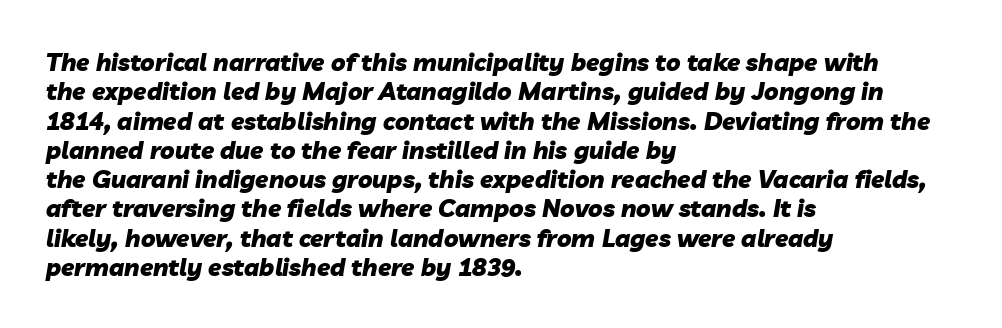
The image shows 24 px bold type, italic (leaning right); set left-aligned, line spacing 1.22x, normal letter spacing, not underlined.
